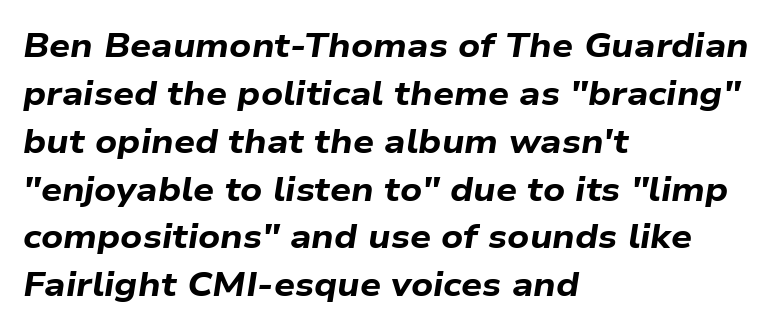
The image shows 33 px bold, wide type, italic (leaning right); set left-aligned, normal line spacing (1.45x), normal letter spacing, not underlined; low stroke contrast and a medium x-height.
